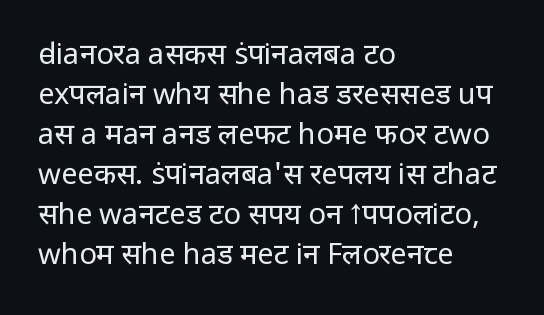
The image shows 29 px regular-weight sans-serif type, upright; set left-aligned, normal line spacing (1.38x), normal letter spacing, not underlined; low stroke contrast and a medium x-height.
